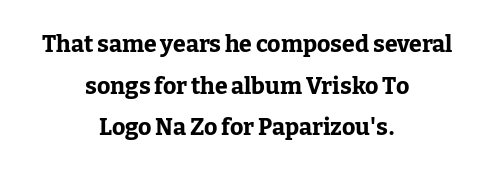
The image shows 23 px bold type, upright; set centered, line spacing 1.81x, normal letter spacing, not underlined.
